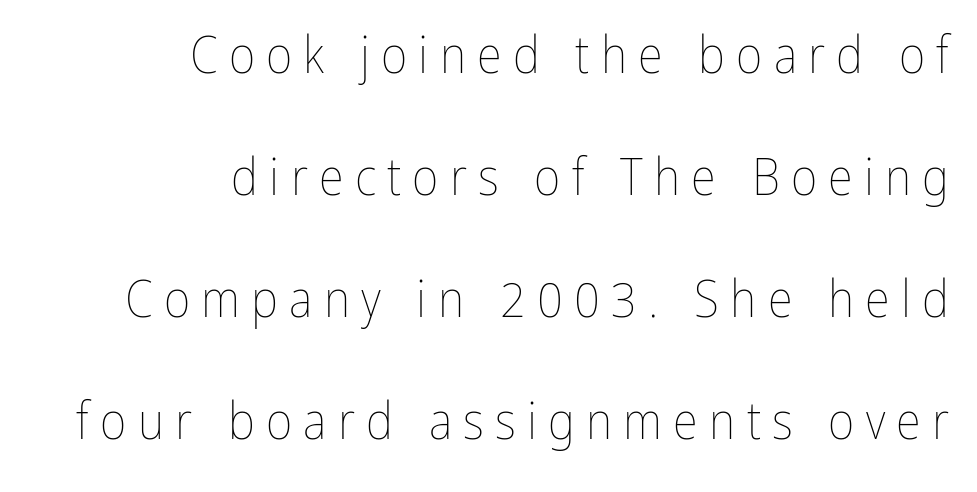
{"italic": "no", "bold": "no", "weight": "thin", "width": "condensed", "stroke_contrast": "low", "x_height": "medium", "monospaced": "no", "underline": "no", "align": "right", "line_spacing": "loose", "line_spacing_ratio": 2.39, "letter_spacing": "wide", "letter_spacing_em": 0.22, "glyph_px": 51}
